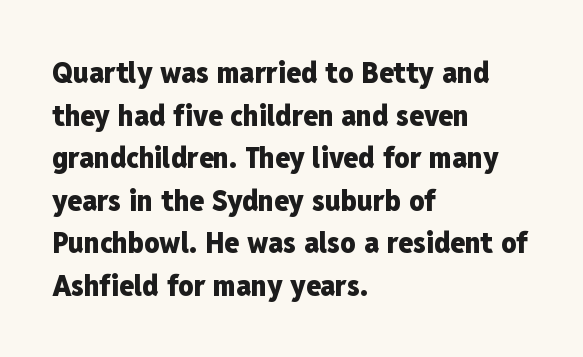
The image shows 30 px heavy, condensed sans-serif type, upright; set left-aligned, normal line spacing (1.42x), normal letter spacing, not underlined; low stroke contrast and a medium x-height.
